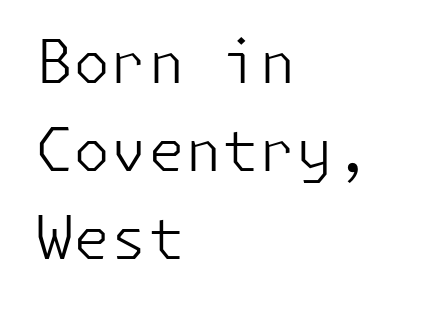
The image shows 60 px light sans-serif type, upright; set left-aligned, normal line spacing (1.47x), normal letter spacing, not underlined; low stroke contrast and a medium x-height.
